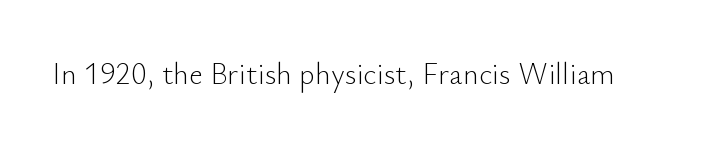
Q: Is the text bold? A: No.
Q: Is the text italic (slanted)? A: No, it is upright.
Q: Is the typeface a serif or a sans-serif typeface? A: Sans-serif.
Q: Is the text underlined? A: No.
Q: Is the spacing between letters normal or unusually wide? A: Normal.
Q: Width (condensed, normal, or wide)? A: Normal.
Q: Stroke contrast? A: Low.
Q: x-height? A: Small.
Q: Monospaced? A: No.
